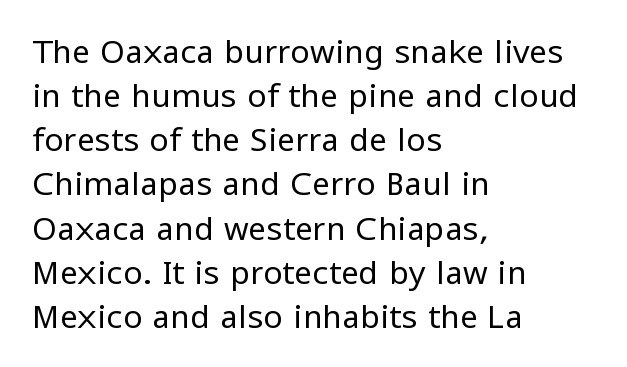
Words appear dense and cohesive because spacing is normal. Bold? No — there's no thickening of the strokes. Ordinary non-slanted type is in use. A typesetter would call this leading conventional body-copy spacing. The passage shown is typed in a proportional face where columns would drift. Type style note: lacks serifs.
